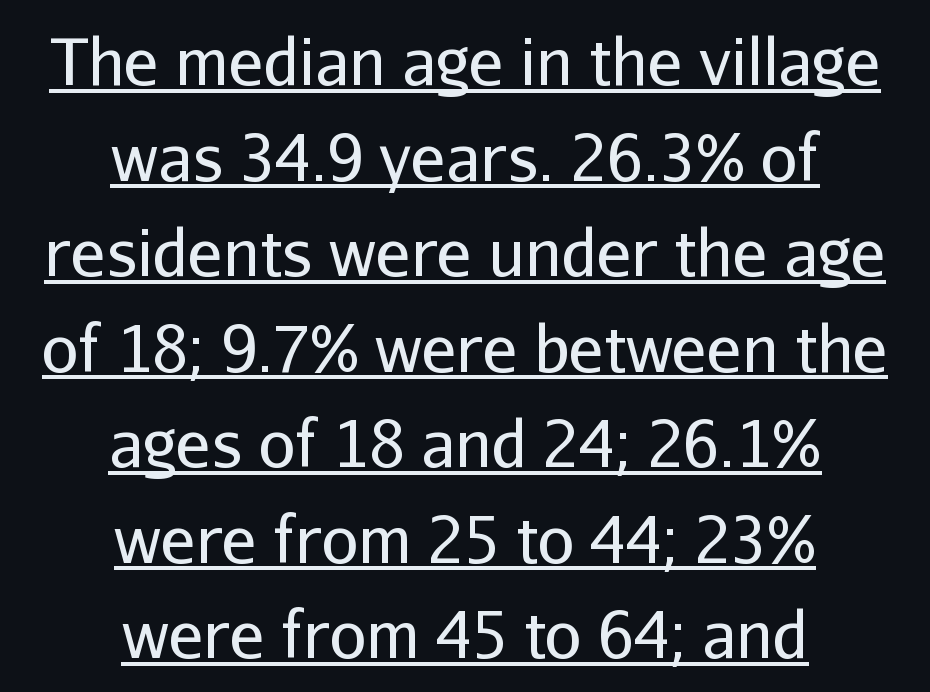
Q: Is the text bold? A: No.
Q: Is the text italic (slanted)? A: No, it is upright.
Q: Is the typeface a serif or a sans-serif typeface? A: Sans-serif.
Q: Is the text underlined? A: Yes.
Q: How is the paragraph aligned? A: Centered.
Q: Is the spacing between letters normal or unusually wide? A: Normal.
Q: Is the spacing between lines tight, normal or loose? A: Normal.
Q: Width (condensed, normal, or wide)? A: Normal.
Q: Stroke contrast? A: Low.
Q: x-height? A: Medium.
Q: Monospaced? A: No.
